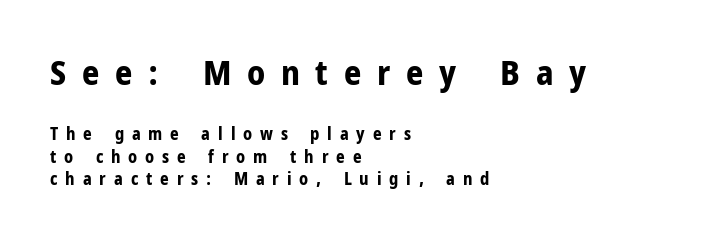
{"serif": "no", "italic": "no", "bold": "yes", "weight": "bold", "width": "normal", "stroke_contrast": "low", "x_height": "medium", "monospaced": "no", "underline": "no", "align": "left", "line_spacing": "normal", "line_spacing_ratio": 1.32, "letter_spacing": "wide", "letter_spacing_em": 0.46, "larger_block": "first", "size_ratio": 2.0, "glyph_px": 34}
